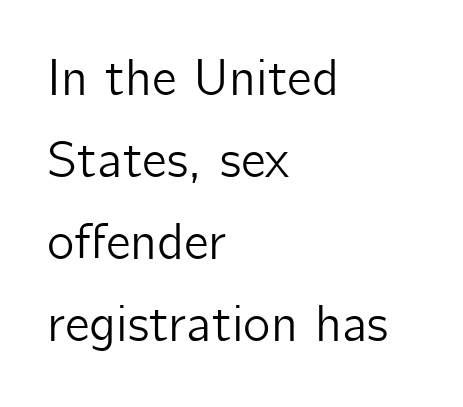
{"serif": "no", "italic": "no", "width": "normal", "stroke_contrast": "low", "x_height": "medium", "monospaced": "no", "underline": "no", "align": "left", "line_spacing": "normal", "line_spacing_ratio": 1.58, "letter_spacing": "normal", "letter_spacing_em": 0.0, "glyph_px": 52}
